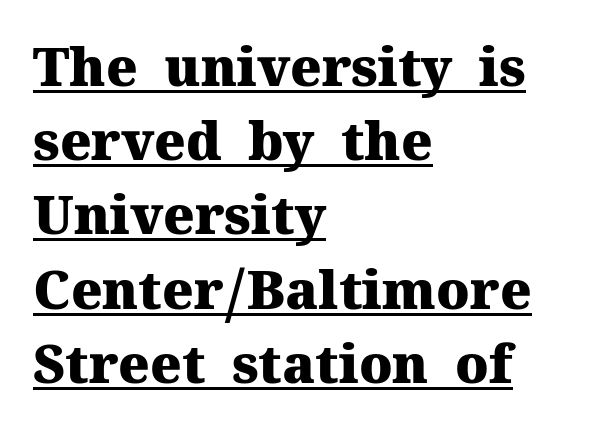
{"serif": "yes", "italic": "no", "bold": "yes", "weight": "heavy", "width": "normal", "stroke_contrast": "medium", "x_height": "medium", "monospaced": "no", "underline": "yes", "align": "left", "line_spacing": "normal", "line_spacing_ratio": 1.4, "letter_spacing": "normal", "letter_spacing_em": 0.0, "glyph_px": 53}
